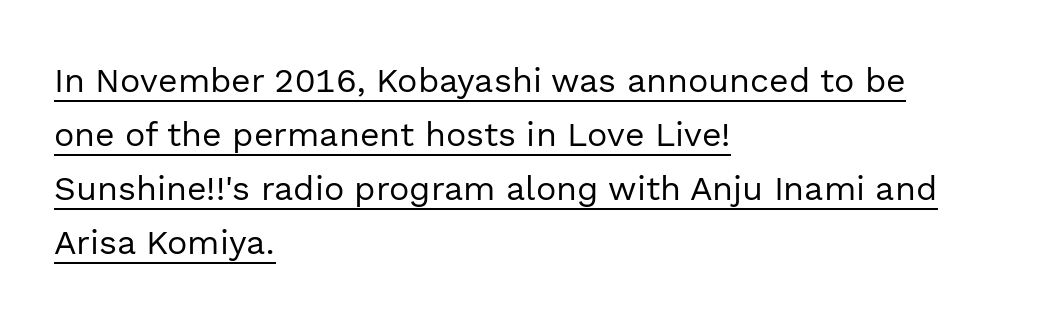
Q: Is the text bold? A: No.
Q: Is the text italic (slanted)? A: No, it is upright.
Q: Is the typeface a serif or a sans-serif typeface? A: Sans-serif.
Q: Is the text underlined? A: Yes.
Q: How is the paragraph aligned? A: Left-aligned.
Q: Is the spacing between letters normal or unusually wide? A: Normal.
Q: Is the spacing between lines tight, normal or loose? A: Normal.
Q: Width (condensed, normal, or wide)? A: Normal.
Q: x-height? A: Medium.
Q: Monospaced? A: No.
